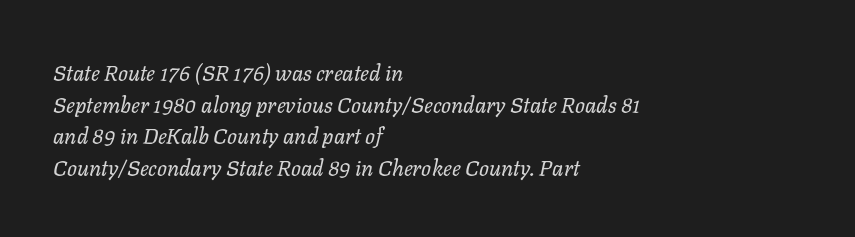
The passage shown is not bold in any degree. Notice how the passage keeps a crisp vertical edge on the left only. The leading is moderate, giving the passage an even texture. The strip under each line holds only bare page.
